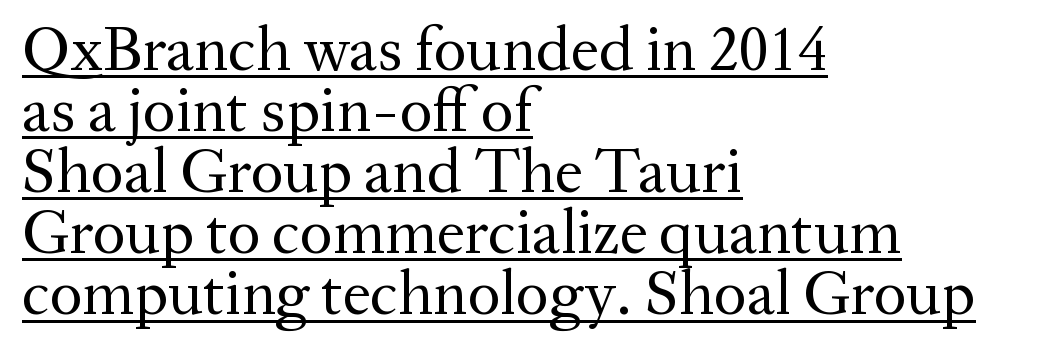
Q: Is the text bold? A: No.
Q: Is the text italic (slanted)? A: No, it is upright.
Q: Is the typeface a serif or a sans-serif typeface? A: Serif.
Q: Is the text underlined? A: Yes.
Q: How is the paragraph aligned? A: Left-aligned.
Q: Is the spacing between letters normal or unusually wide? A: Normal.
Q: Is the spacing between lines tight, normal or loose? A: Tight.
Q: Width (condensed, normal, or wide)? A: Normal.
Q: Stroke contrast? A: Medium.
Q: x-height? A: Medium.
Q: Monospaced? A: No.
